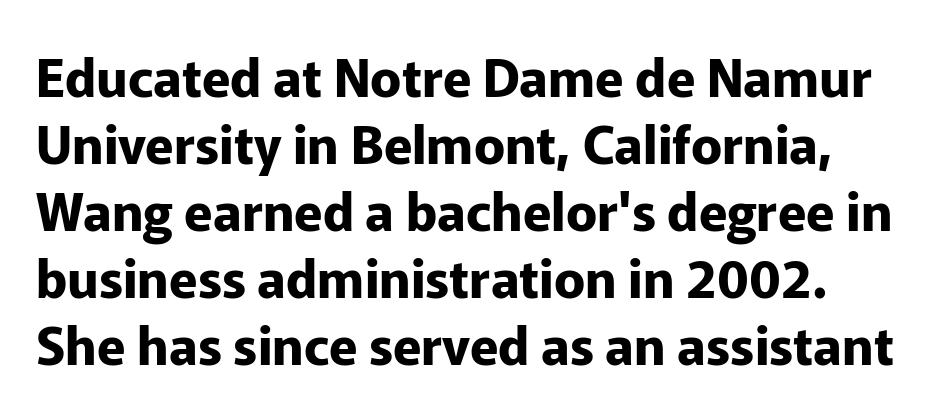
Thick stems and heavy bowls — unmistakably bold. A bare baseline throughout the passage. Grotesque or geometric, the face here clearly has no serifs. Look at the tracking — it's just the regular setting, nothing added.
